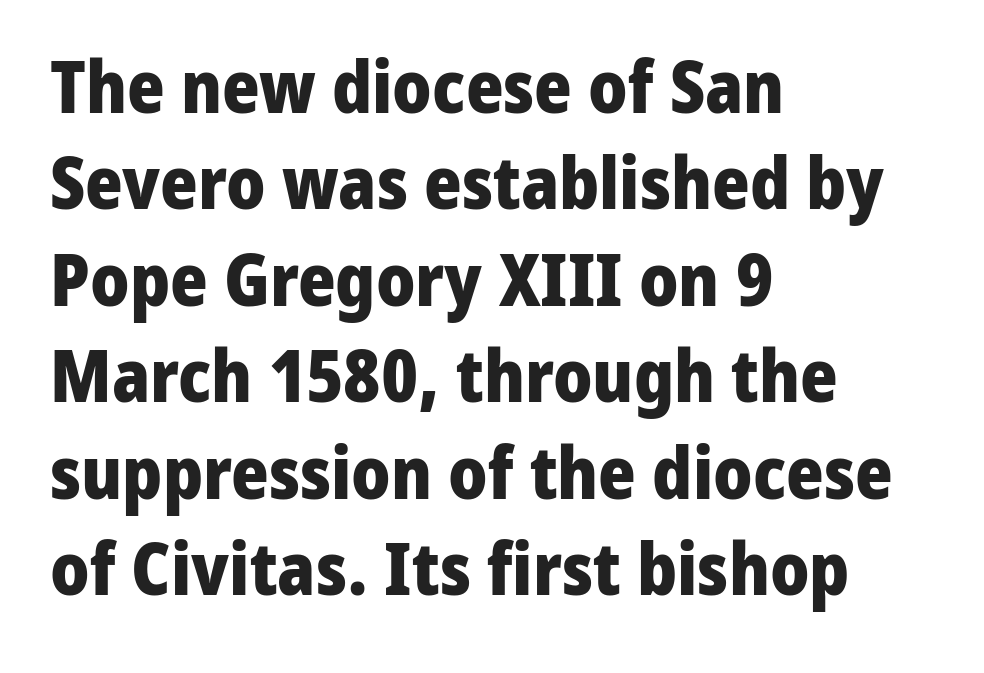
{"serif": "no", "italic": "no", "bold": "yes", "weight": "heavy", "width": "normal", "stroke_contrast": "low", "x_height": "medium", "monospaced": "no", "underline": "no", "align": "left", "line_spacing": "normal", "line_spacing_ratio": 1.34, "letter_spacing": "normal", "letter_spacing_em": 0.0, "glyph_px": 72}
